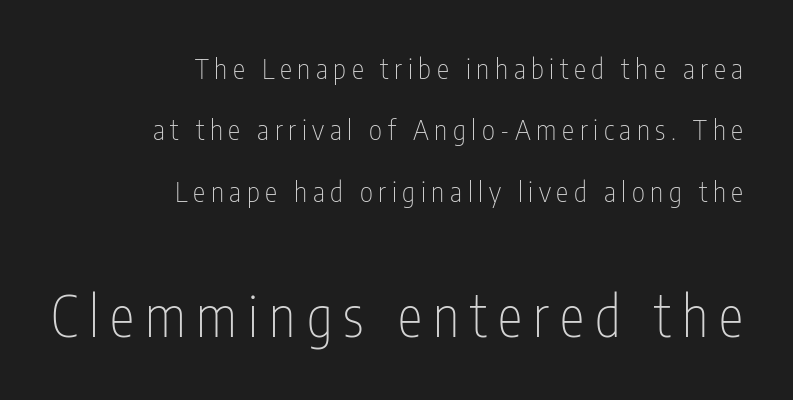
The image shows 56 px thin, condensed sans-serif type, upright; set right-aligned, loose line spacing (2.19x), unusually wide letter spacing (+0.2 em), not underlined; the second (bottom) block is 2.0x larger; low stroke contrast and a medium x-height.
